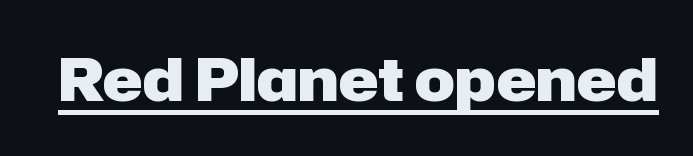
{"serif": "no", "italic": "no", "bold": "yes", "weight": "heavy", "width": "normal", "stroke_contrast": "low", "x_height": "medium", "monospaced": "no", "underline": "yes", "letter_spacing": "normal", "letter_spacing_em": 0.0, "glyph_px": 60}
